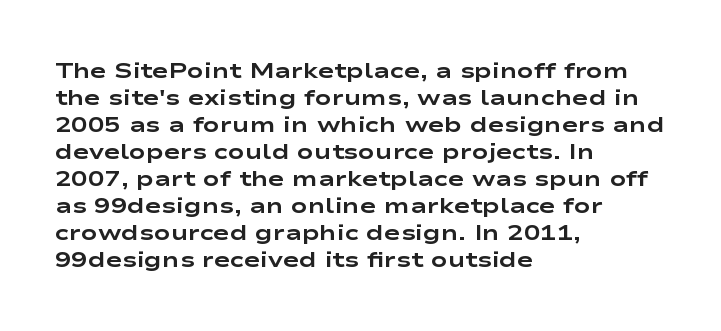
The setting favours the left margin, as ordinary paragraphs usually do. The strip under each line holds only bare page. Every letter is thick-stroked: bold, no question. In terms of posture, this sample is upright. Is the letter spacing exaggerated? No — it looks like the ordinary default.
